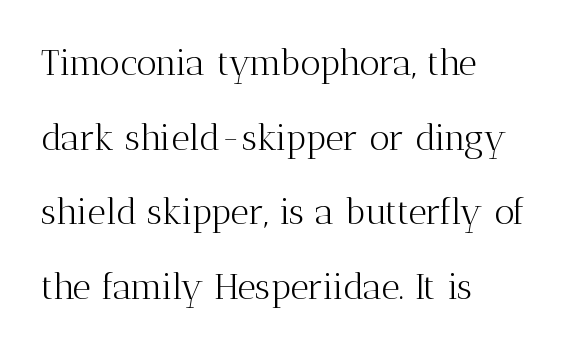
The image shows 36 px light serif type, upright; set left-aligned, loose line spacing (2.07x), normal letter spacing, not underlined; medium stroke contrast and a medium x-height.
